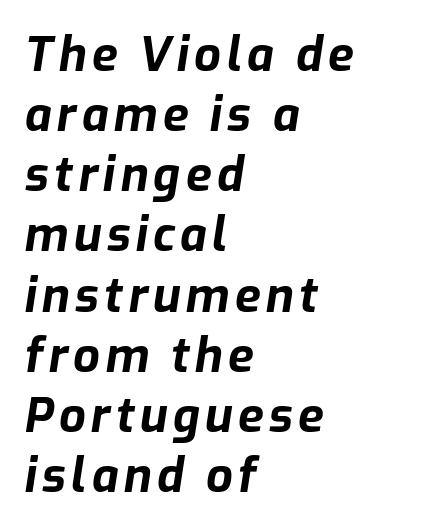
Q: Is the text bold? A: Yes.
Q: Is the text italic (slanted)? A: Yes, it leans right by about 9 degrees.
Q: Is the text underlined? A: No.
Q: How is the paragraph aligned? A: Left-aligned.
Q: Is the spacing between lines tight, normal or loose? A: Normal.
Q: Width (condensed, normal, or wide)? A: Normal.
Q: Stroke contrast? A: Low.
Q: x-height? A: Medium.
Q: Monospaced? A: No.
